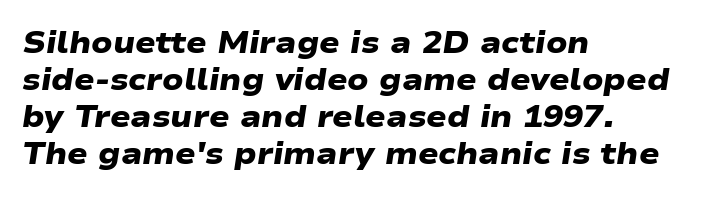
Heft: maximum for text — a bold. Plain, unruled lines of type. Nothing unusual about the tracking: characters are spaced as the font intends. To sum up the face: it is a sans, with no serifs. Caption: multi-line text, flush left, ragged right.
